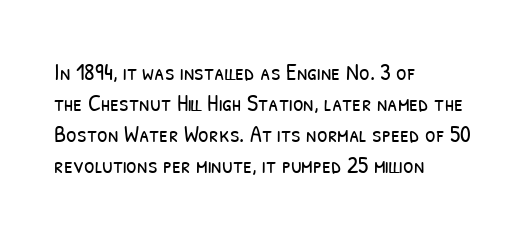
{"bold": "no", "underline": "no", "align": "left", "line_spacing": "normal", "line_spacing_ratio": 1.29, "letter_spacing": "normal", "letter_spacing_em": 0.0, "glyph_px": 24}
